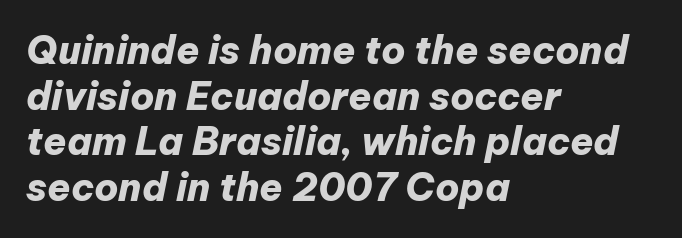
The image shows 38 px heavy type, italic (leaning right); set left-aligned, line spacing 1.2x, normal letter spacing, not underlined; low stroke contrast and a medium x-height.
